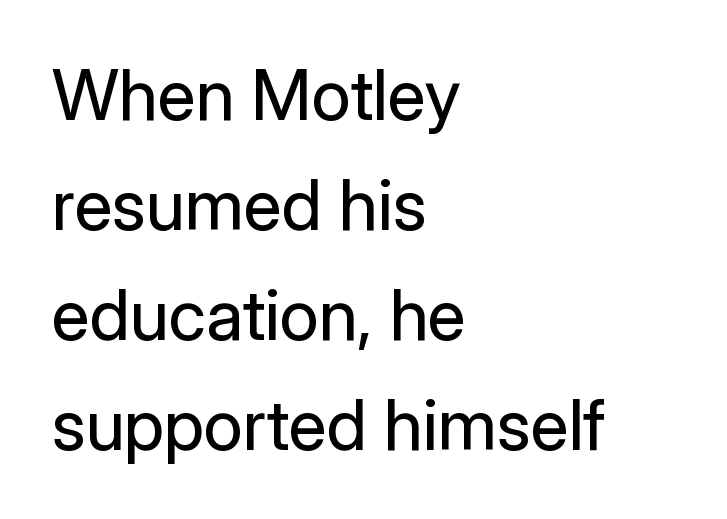
Nobody drew a line under any word here. Italic: no, the glyphs are upright roman. The setting favours the left margin, as ordinary paragraphs usually do. Does the leading feel generous? No, just average. Does extra space separate the letters? No, they use regular spacing. A typesetter would call this proportional, since set widths differ per character.
